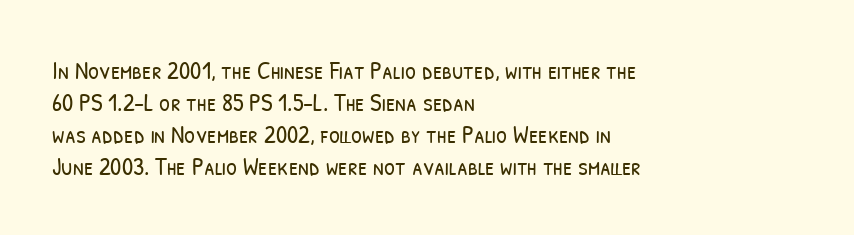
{"bold": "no", "underline": "no", "align": "left", "line_spacing": "normal", "line_spacing_ratio": 1.28, "letter_spacing": "normal", "letter_spacing_em": 0.0, "glyph_px": 25}
